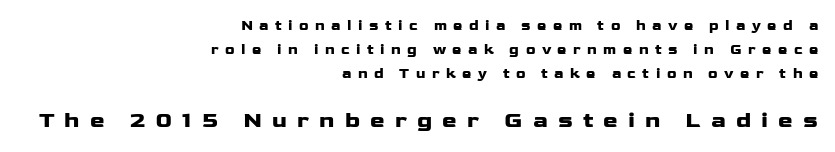
Is the letter spacing exaggerated? Yes — the characters are pushed far apart. The axis of the letterforms is exactly vertical. Whoever set this made the second block the dominant, larger element. Words float on clear page, feet unadorned. Weight: bold. The ragged edge is on the left, which tells us the setting is flush right.
